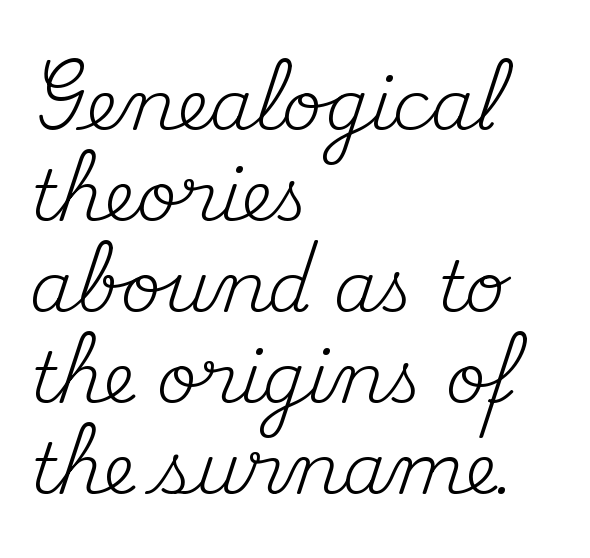
{"serif": "yes", "bold": "no", "weight": "regular", "width": "normal", "stroke_contrast": "medium", "x_height": "small", "monospaced": "no", "underline": "no", "align": "left", "line_spacing": "normal", "line_spacing_ratio": 1.3, "letter_spacing": "normal", "letter_spacing_em": 0.0, "glyph_px": 70}
